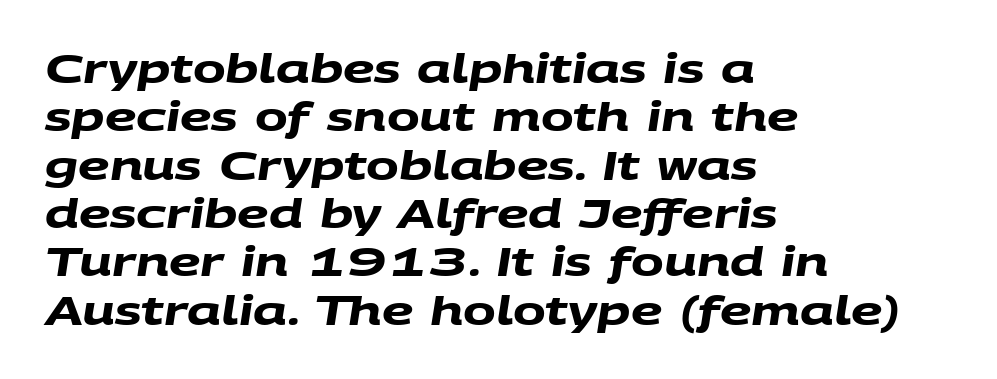
{"serif": "no", "bold": "yes", "weight": "heavy", "width": "wide", "stroke_contrast": "medium", "x_height": "large", "monospaced": "no", "underline": "no", "align": "left", "line_spacing_ratio": 1.24, "letter_spacing": "normal", "letter_spacing_em": 0.0, "glyph_px": 39}
